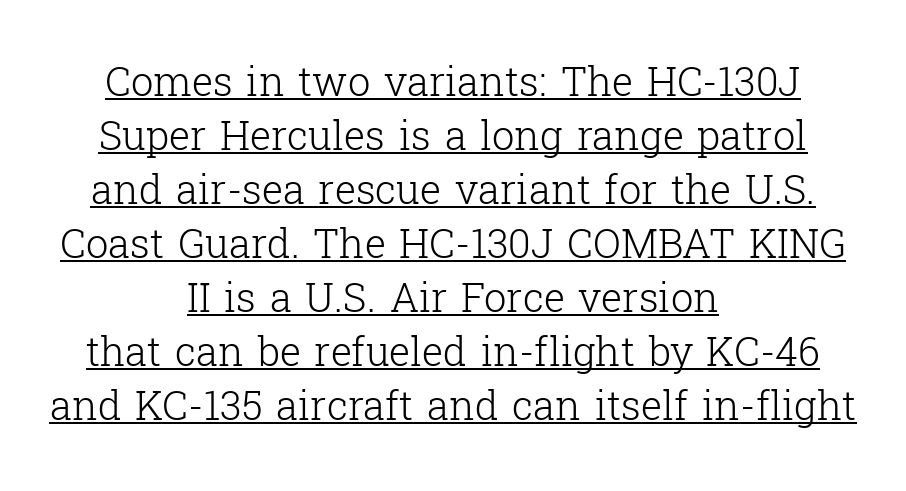
Q: Is the text bold? A: No.
Q: Is the text italic (slanted)? A: No, it is upright.
Q: Is the typeface a serif or a sans-serif typeface? A: Serif.
Q: Is the text underlined? A: Yes.
Q: How is the paragraph aligned? A: Centered.
Q: Is the spacing between letters normal or unusually wide? A: Normal.
Q: Is the spacing between lines tight, normal or loose? A: Normal.
Q: Width (condensed, normal, or wide)? A: Normal.
Q: Stroke contrast? A: Low.
Q: x-height? A: Medium.
Q: Monospaced? A: No.
